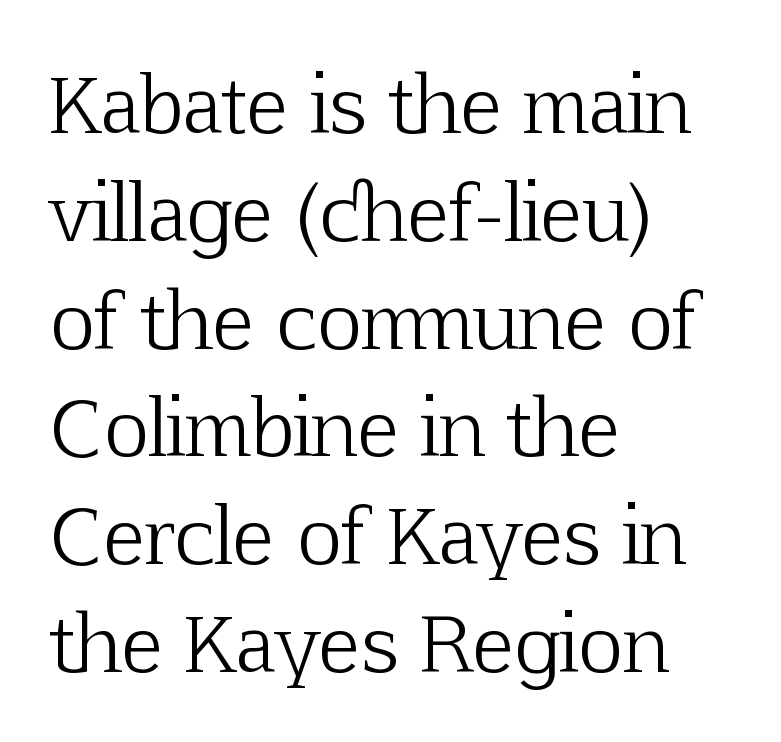
Default kerning and tracking; the words read as compact shapes. No word sits above an underline. Line beginnings align vertically; line endings do not. Leading matches the norm, producing a regular column. These glyphs show unthickened strokes, regular width or finer. A roman cut, with each character standing at attention.
